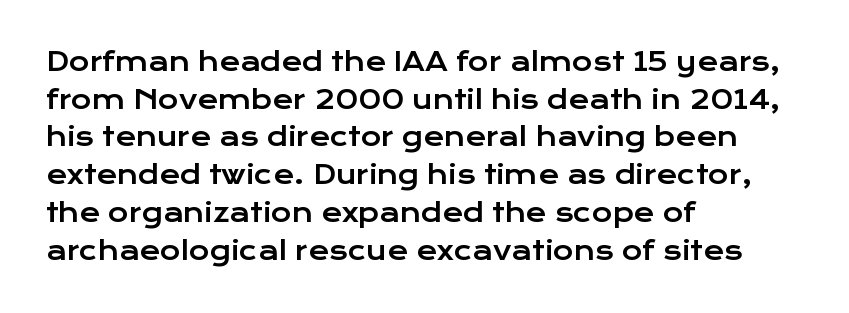
{"italic": "no", "underline": "no", "align": "left", "line_spacing": "normal", "line_spacing_ratio": 1.51, "letter_spacing": "normal", "letter_spacing_em": 0.0, "glyph_px": 25}
